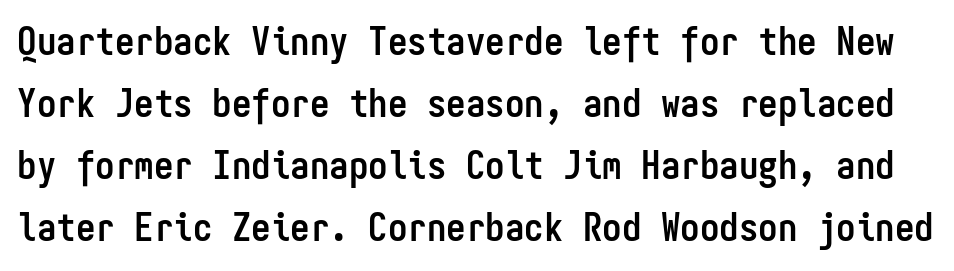
This sample keeps an unexceptional amount of space between lines. Type without underlining. The font family rendered here belongs to the sans-serif group. The rendering keeps characters at their native spacing. Looks like terminal output: every glyph gets an equal slot. The typesetting leans heavy: a genuine bold.
